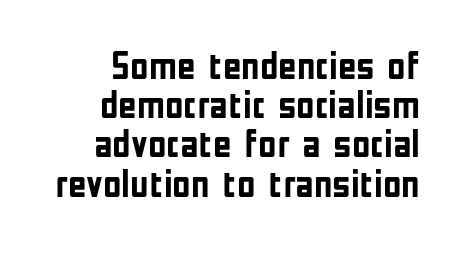
The image shows 40 px semibold, condensed sans-serif type, upright; set tight line spacing (0.98x), normal letter spacing, not underlined; low stroke contrast and a medium x-height.
